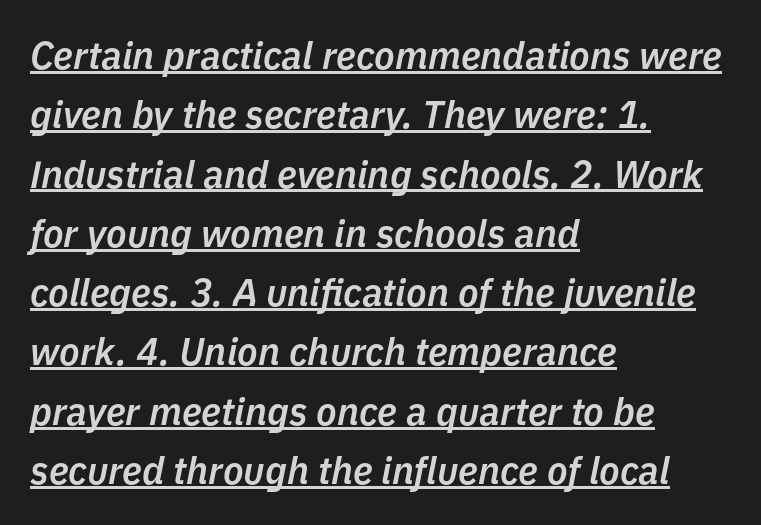
The lettering tilts uniformly, giving the passage an italic look. Vertically, the passage feels balanced, rows spaced as you'd expect. Looks like someone drew a line under every word here. I'd describe the lettering as semibold — firm but not a full bold.
